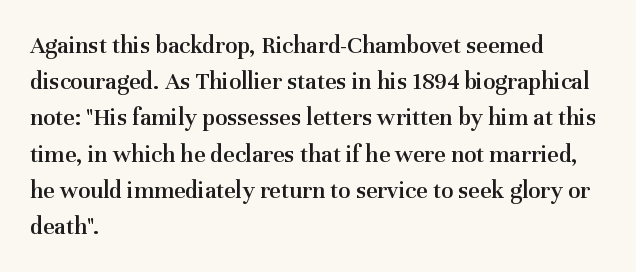
Caption: semibold face, moderately heavy strokes. Type without underlining. Quick note: interline space is typical. Vertical strokes here are truly vertical. Caption: multi-line text, flush left, ragged right.
